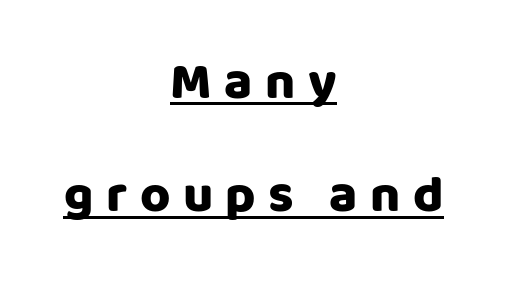
{"serif": "no", "italic": "no", "width": "normal", "stroke_contrast": "low", "x_height": "large", "monospaced": "no", "underline": "yes", "align": "center", "line_spacing": "loose", "line_spacing_ratio": 2.18, "letter_spacing": "wide", "letter_spacing_em": 0.24, "glyph_px": 52}
